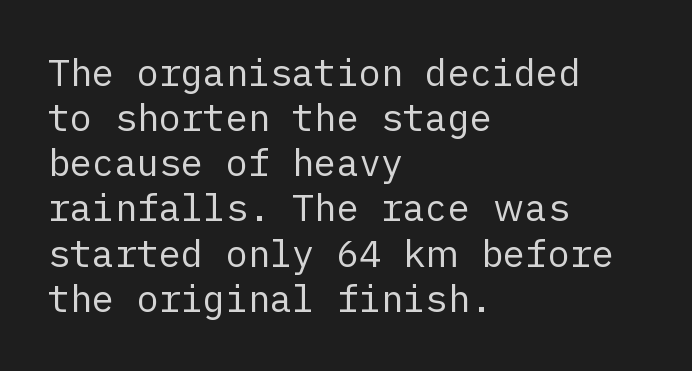
The image shows 37 px regular-weight sans-serif type, upright; set left-aligned, line spacing 1.22x, normal letter spacing, not underlined; low stroke contrast and a medium x-height.
